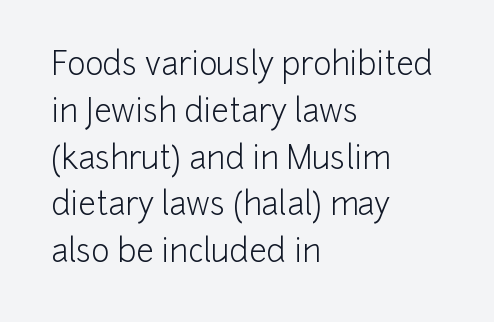
Unlike italic type, these characters show no tilt at all. Evenly set lines give the paragraph a standard silhouette. The space beneath each line is pristine and unruled. Here the designer chose a conventional face with non-uniform glyph widths. On a weight scale, this lands at 450 or below. Standard letterfit; no display-style spreading of the glyphs.
